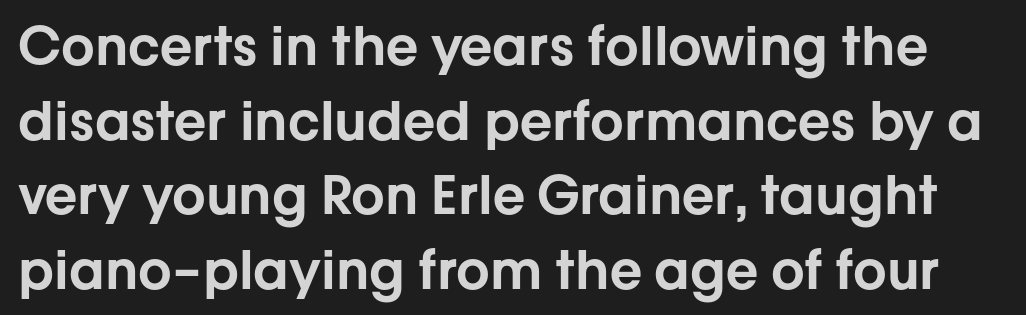
{"serif": "no", "italic": "no", "width": "normal", "stroke_contrast": "low", "x_height": "medium", "monospaced": "no", "underline": "no", "line_spacing": "normal", "line_spacing_ratio": 1.41, "letter_spacing": "normal", "letter_spacing_em": 0.0, "glyph_px": 53}
